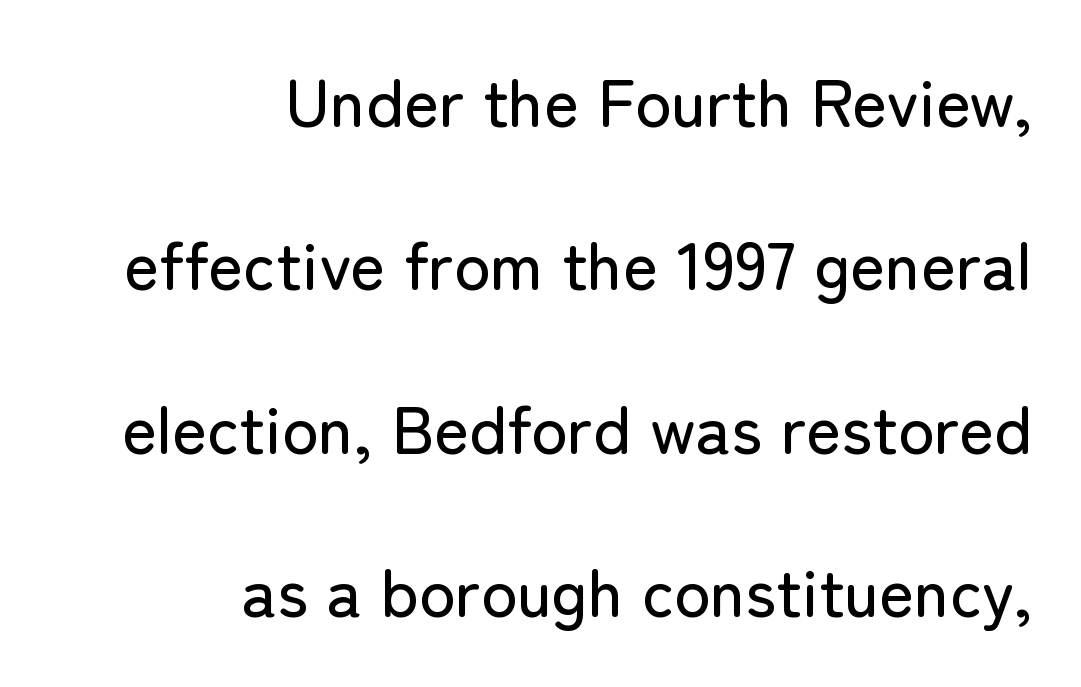
{"serif": "no", "italic": "no", "width": "normal", "stroke_contrast": "low", "x_height": "medium", "monospaced": "no", "underline": "no", "align": "right", "line_spacing": "loose", "line_spacing_ratio": 2.44, "letter_spacing": "normal", "letter_spacing_em": 0.0, "glyph_px": 67}
